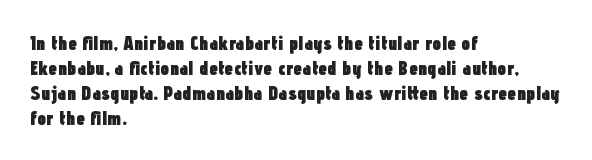
The image shows 20 px bold type, upright; set left-aligned, normal line spacing (1.25x), normal letter spacing, not underlined.
